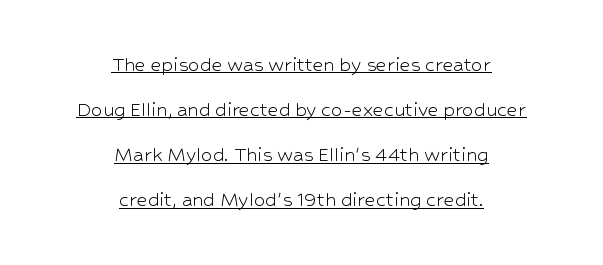
Q: Is the text bold? A: No.
Q: Is the text italic (slanted)? A: No, it is upright.
Q: Is the text underlined? A: Yes.
Q: How is the paragraph aligned? A: Centered.
Q: Is the spacing between letters normal or unusually wide? A: Normal.
Q: Is the spacing between lines tight, normal or loose? A: Loose.
